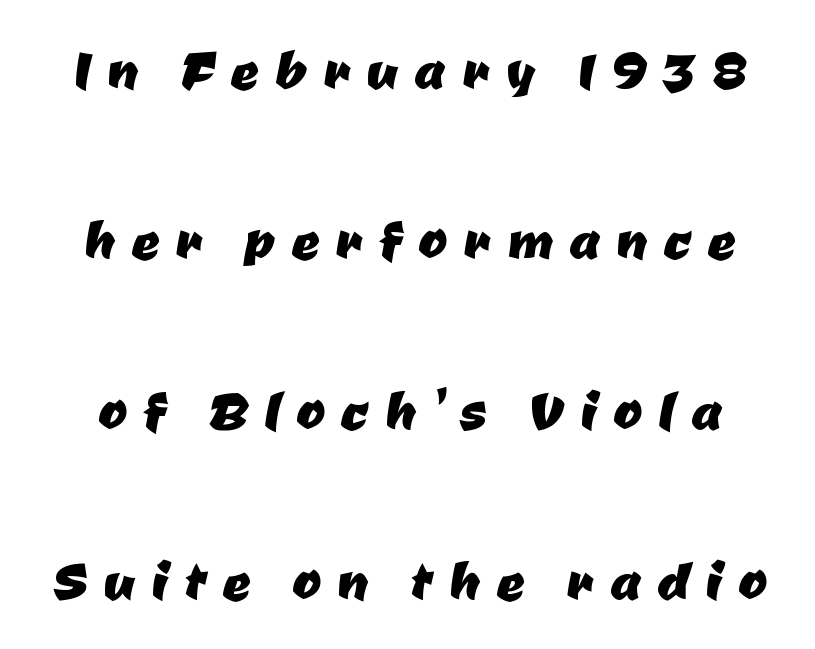
{"serif": "no", "width": "normal", "stroke_contrast": "low", "x_height": "medium", "monospaced": "no", "underline": "no", "line_spacing": "loose", "line_spacing_ratio": 2.47, "letter_spacing": "wide", "letter_spacing_em": 0.24, "glyph_px": 69}
